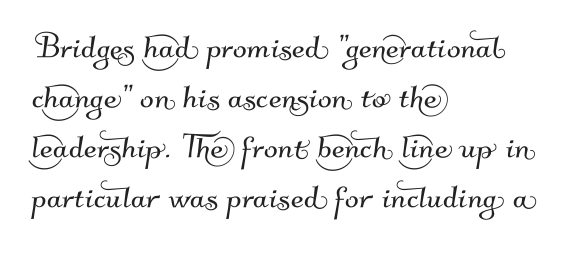
{"serif": "no", "width": "normal", "stroke_contrast": "medium", "x_height": "small", "monospaced": "no", "underline": "no", "align": "left", "line_spacing_ratio": 1.22, "letter_spacing": "normal", "letter_spacing_em": 0.0, "glyph_px": 41}
